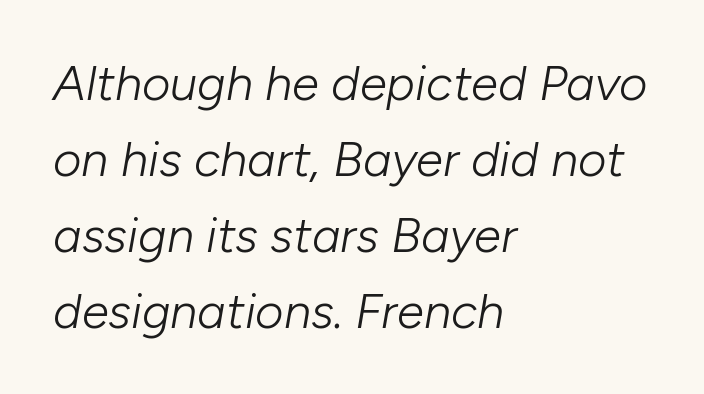
Q: Is the text bold? A: No.
Q: Is the text italic (slanted)? A: Yes, it leans right by about 10 degrees.
Q: Is the text underlined? A: No.
Q: How is the paragraph aligned? A: Left-aligned.
Q: Is the spacing between letters normal or unusually wide? A: Normal.
Q: Is the spacing between lines tight, normal or loose? A: Normal.
Q: Width (condensed, normal, or wide)? A: Normal.
Q: Stroke contrast? A: Low.
Q: x-height? A: Medium.
Q: Monospaced? A: No.
